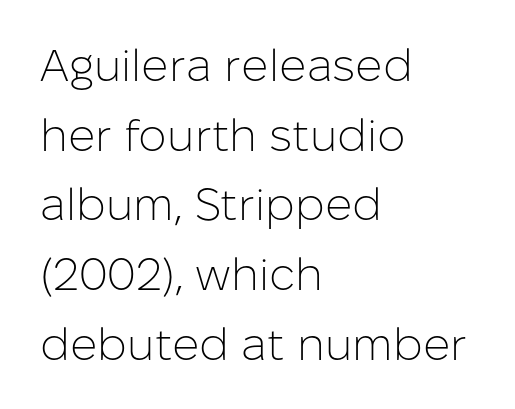
{"serif": "no", "italic": "no", "bold": "no", "weight": "light", "width": "normal", "stroke_contrast": "low", "x_height": "medium", "monospaced": "no", "underline": "no", "align": "left", "line_spacing": "normal", "line_spacing_ratio": 1.55, "letter_spacing": "normal", "letter_spacing_em": 0.0, "glyph_px": 45}
